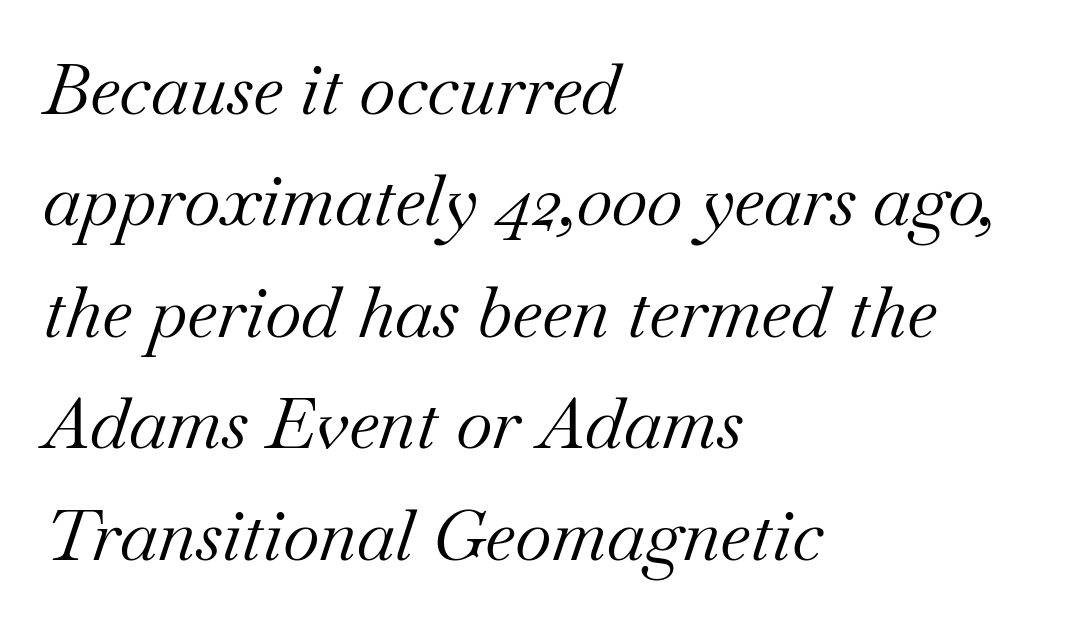
Q: Is the text bold? A: No.
Q: Is the text italic (slanted)? A: Yes, it leans right by about 18 degrees.
Q: Is the typeface a serif or a sans-serif typeface? A: Serif.
Q: Is the text underlined? A: No.
Q: How is the paragraph aligned? A: Left-aligned.
Q: Is the spacing between letters normal or unusually wide? A: Normal.
Q: Is the spacing between lines tight, normal or loose? A: Normal.
Q: Width (condensed, normal, or wide)? A: Normal.
Q: Stroke contrast? A: Medium.
Q: x-height? A: Small.
Q: Monospaced? A: No.
